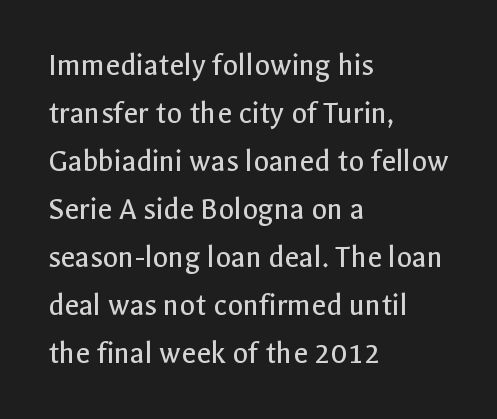
The passage shown is not underscored anywhere. Each letter keeps its own natural width here, so spacing adapts to shape. Tall strokes in this sample are plumb rather than angled. This rendering employs a face without finishing strokes, i.e., a sans-serif. Is there much room between lines? A standard amount, neither cramped nor airy. A student would call this left alignment; a typographer would say flush left, rag right.
